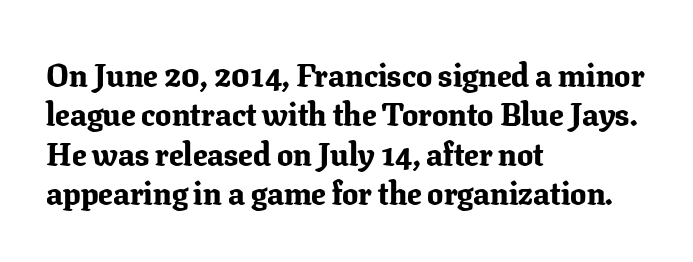
Q: Is the text bold? A: Yes.
Q: Is the text italic (slanted)? A: No, it is upright.
Q: Is the typeface a serif or a sans-serif typeface? A: Serif.
Q: Is the text underlined? A: No.
Q: How is the paragraph aligned? A: Left-aligned.
Q: Is the spacing between letters normal or unusually wide? A: Normal.
Q: Width (condensed, normal, or wide)? A: Normal.
Q: Stroke contrast? A: Low.
Q: x-height? A: Medium.
Q: Monospaced? A: No.
